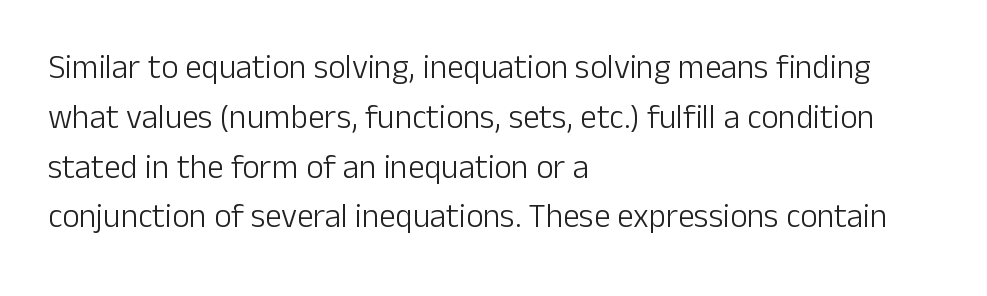
Just letters on the line, the space beneath them empty. Left-aligned paragraph, ragged on the right. No italicization has been applied; the sample stays upright. This sample uses a sans-serif face. Heaviness? Minimal to ordinary, like unemphasized prose.
